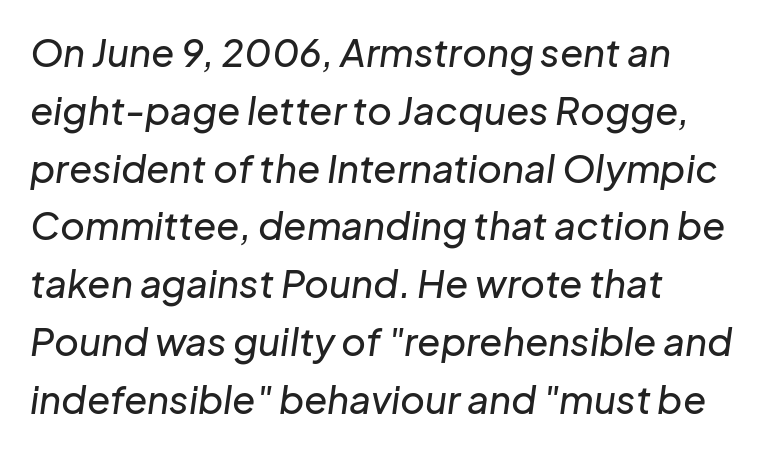
Q: Is the text italic (slanted)? A: Yes, it leans right by about 8 degrees.
Q: Is the text underlined? A: No.
Q: How is the paragraph aligned? A: Left-aligned.
Q: Is the spacing between letters normal or unusually wide? A: Normal.
Q: Is the spacing between lines tight, normal or loose? A: Normal.
Q: Width (condensed, normal, or wide)? A: Normal.
Q: Stroke contrast? A: Low.
Q: x-height? A: Medium.
Q: Monospaced? A: No.
